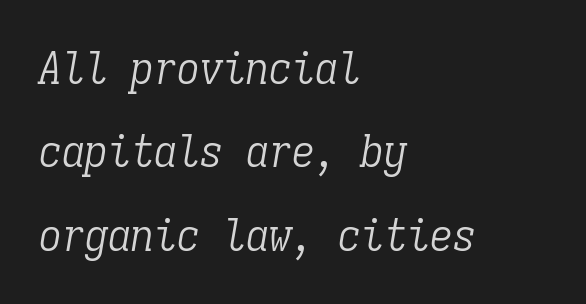
{"serif": "yes", "italic": "yes", "lean": "right", "slant_degrees": 9, "bold": "no", "weight": "light", "width": "condensed", "stroke_contrast": "low", "x_height": "medium", "monospaced": "yes", "underline": "no", "align": "left", "line_spacing_ratio": 1.81, "letter_spacing": "normal", "letter_spacing_em": 0.0, "glyph_px": 46}
